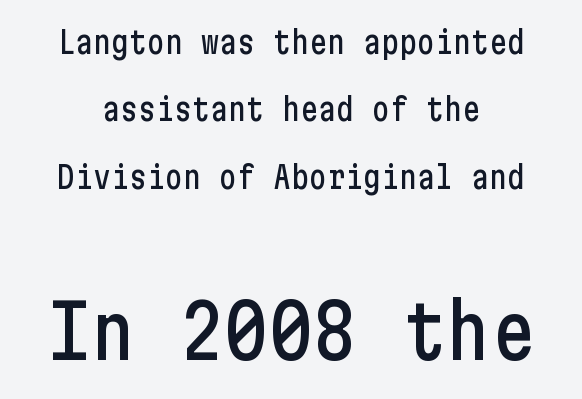
Q: Is the text italic (slanted)? A: No, it is upright.
Q: Is the typeface a serif or a sans-serif typeface? A: Sans-serif.
Q: Is the text underlined? A: No.
Q: How is the paragraph aligned? A: Centered.
Q: Is the spacing between letters normal or unusually wide? A: Normal.
Q: Is the spacing between lines tight, normal or loose? A: Loose.
Q: Which block of text is set in a larger size, the first (top) or the second (bottom)? A: The second (bottom) one.
Q: Width (condensed, normal, or wide)? A: Condensed.
Q: Stroke contrast? A: Low.
Q: x-height? A: Medium.
